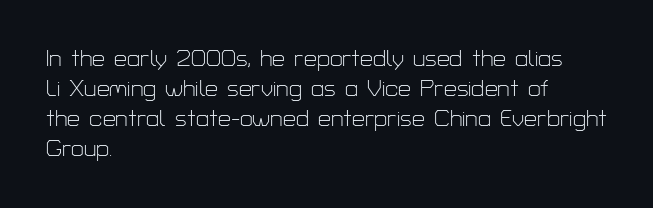
Q: Is the text bold? A: No.
Q: Is the text italic (slanted)? A: No, it is upright.
Q: Is the text underlined? A: No.
Q: How is the paragraph aligned? A: Left-aligned.
Q: Is the spacing between letters normal or unusually wide? A: Normal.
Q: Is the spacing between lines tight, normal or loose? A: Normal.
